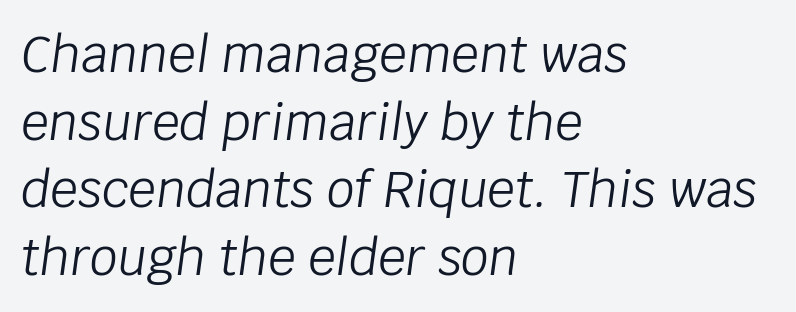
The passage shown leans; its letterforms are oblique. The face used here is proportionally spaced, like ordinary book or web type. Spacing between characters is what you'd get straight out of the box. One-word summary of the alignment: left.
